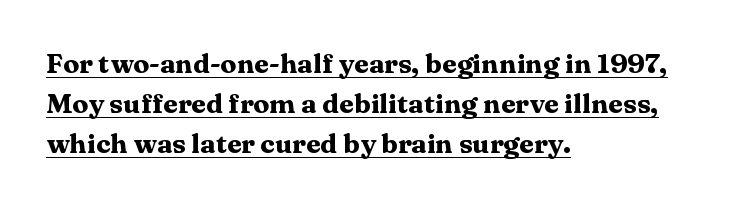
The image shows 27 px bold type, upright; set left-aligned, normal line spacing (1.48x), normal letter spacing, underlined.
